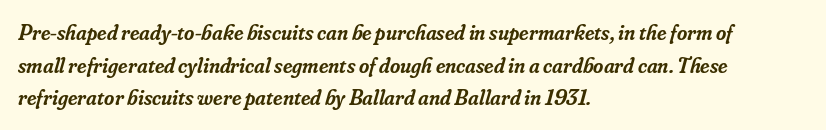
Q: Is the text bold? A: Semi-bold.
Q: Is the text italic (slanted)? A: Yes, it leans right by about 16 degrees.
Q: Is the text underlined? A: No.
Q: How is the paragraph aligned? A: Left-aligned.
Q: Is the spacing between letters normal or unusually wide? A: Normal.
Q: Is the spacing between lines tight, normal or loose? A: Normal.
